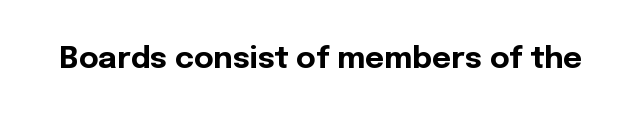
The image shows 30 px bold sans-serif type, upright; set normal letter spacing, not underlined; a medium x-height.
